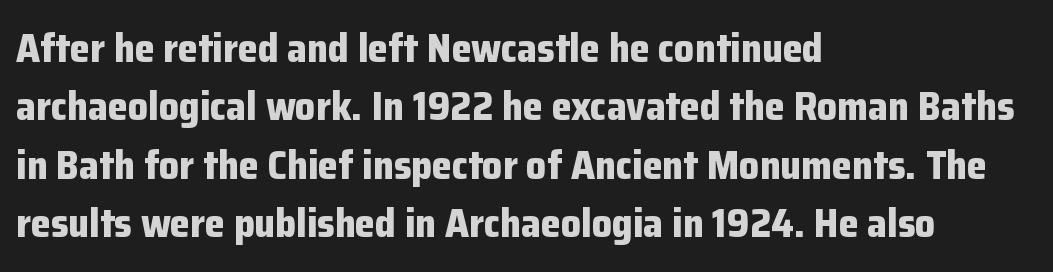
Q: Is the text bold? A: Yes.
Q: Is the text italic (slanted)? A: No, it is upright.
Q: Is the typeface a serif or a sans-serif typeface? A: Sans-serif.
Q: Is the text underlined? A: No.
Q: How is the paragraph aligned? A: Left-aligned.
Q: Is the spacing between letters normal or unusually wide? A: Normal.
Q: Is the spacing between lines tight, normal or loose? A: Normal.
Q: Width (condensed, normal, or wide)? A: Normal.
Q: Stroke contrast? A: Low.
Q: x-height? A: Medium.
Q: Monospaced? A: No.
